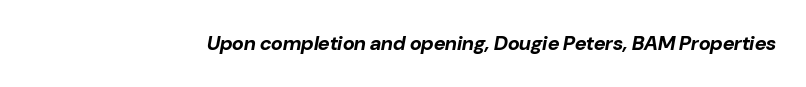
{"italic": "yes", "lean": "right", "slant_degrees": 10, "bold": "yes", "underline": "no", "letter_spacing": "normal", "letter_spacing_em": 0.0, "glyph_px": 20}
